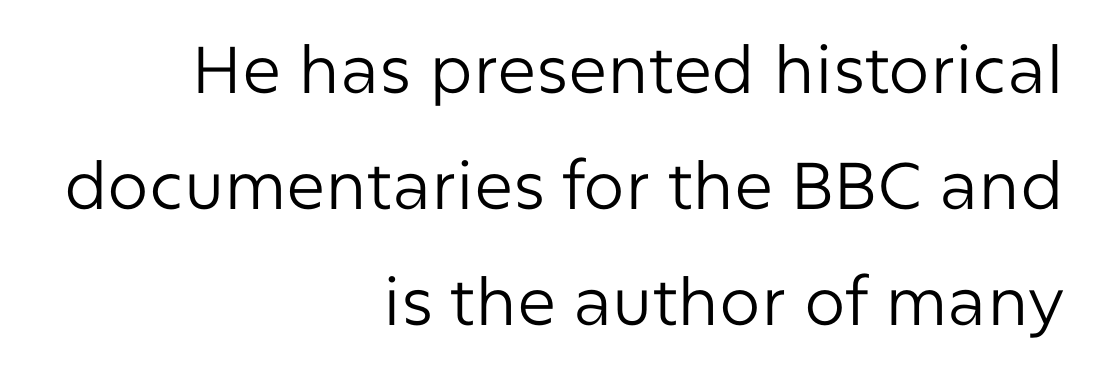
{"serif": "no", "italic": "no", "bold": "no", "weight": "regular", "width": "normal", "stroke_contrast": "low", "x_height": "medium", "monospaced": "no", "underline": "no", "align": "right", "line_spacing_ratio": 1.76, "letter_spacing": "normal", "letter_spacing_em": 0.0, "glyph_px": 66}
